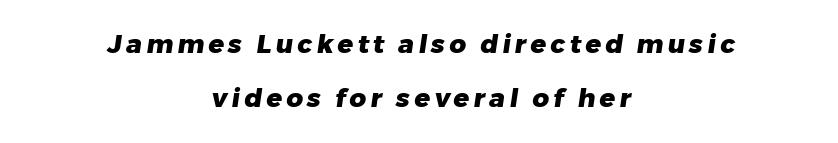
Q: Is the text bold? A: Yes.
Q: Is the text underlined? A: No.
Q: How is the paragraph aligned? A: Centered.
Q: Is the spacing between lines tight, normal or loose? A: Loose.
